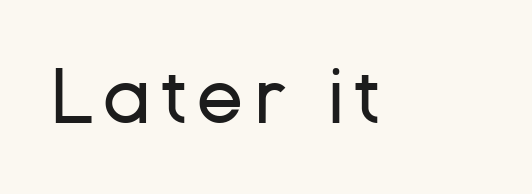
Q: Is the text bold? A: No.
Q: Is the text italic (slanted)? A: No, it is upright.
Q: Is the typeface a serif or a sans-serif typeface? A: Sans-serif.
Q: Is the text underlined? A: No.
Q: Width (condensed, normal, or wide)? A: Normal.
Q: Stroke contrast? A: Low.
Q: x-height? A: Medium.
Q: Monospaced? A: No.
